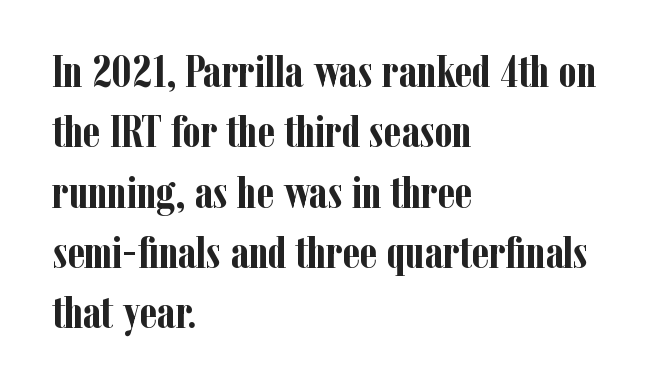
The space directly below the letters is spotless. Posture: straight, roman, zero tilt. The lines in this sample share a left origin and differ only in where they stop. Look at the stroke-to-counter ratio: heavy, a bold. Honestly, the row spacing looks completely unremarkable. The text was rendered using a seriffed face with decorative stroke endings.
